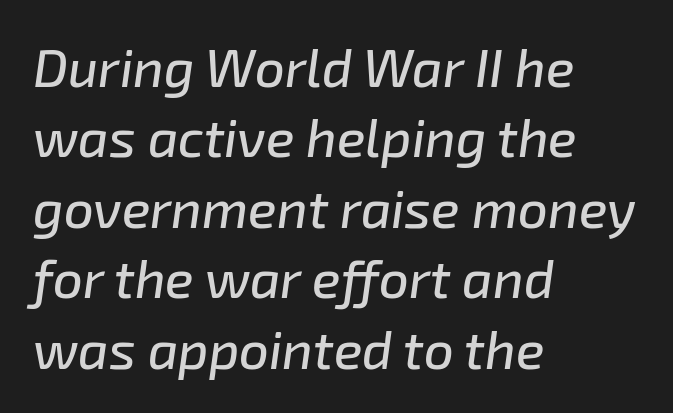
{"italic": "yes", "lean": "right", "slant_degrees": 8, "width": "normal", "stroke_contrast": "low", "x_height": "medium", "monospaced": "no", "underline": "no", "align": "left", "line_spacing": "normal", "line_spacing_ratio": 1.33, "letter_spacing": "normal", "letter_spacing_em": 0.0, "glyph_px": 53}
